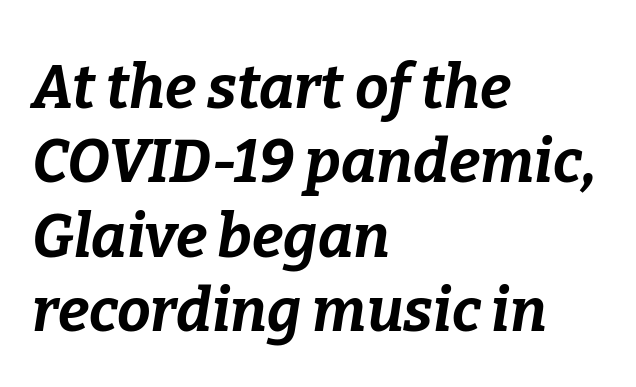
The image shows 60 px bold type, italic (leaning right); set left-aligned, line spacing 1.24x, normal letter spacing, not underlined; low stroke contrast and a medium x-height.
